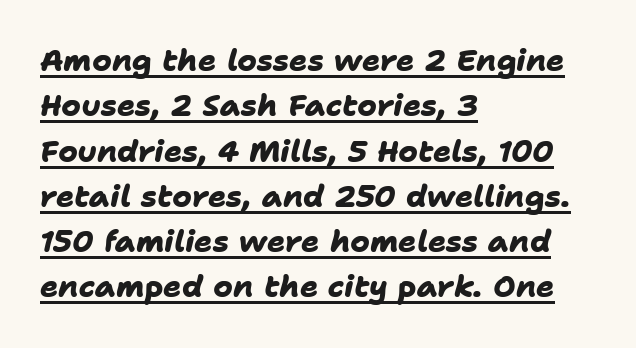
Q: Is the text bold? A: Yes.
Q: Is the typeface a serif or a sans-serif typeface? A: Sans-serif.
Q: Is the text underlined? A: Yes.
Q: How is the paragraph aligned? A: Left-aligned.
Q: Is the spacing between letters normal or unusually wide? A: Normal.
Q: Is the spacing between lines tight, normal or loose? A: Normal.
Q: Width (condensed, normal, or wide)? A: Normal.
Q: Stroke contrast? A: Low.
Q: x-height? A: Medium.
Q: Monospaced? A: No.
